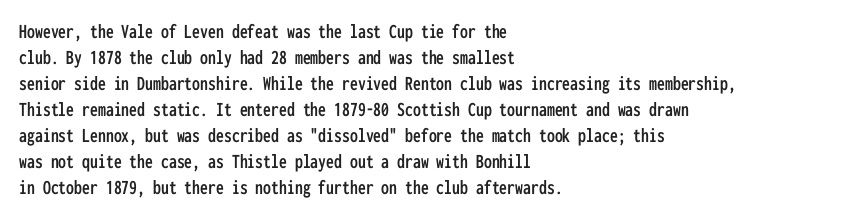
Q: Is the text italic (slanted)? A: No, it is upright.
Q: Is the text underlined? A: No.
Q: How is the paragraph aligned? A: Left-aligned.
Q: Is the spacing between letters normal or unusually wide? A: Normal.
